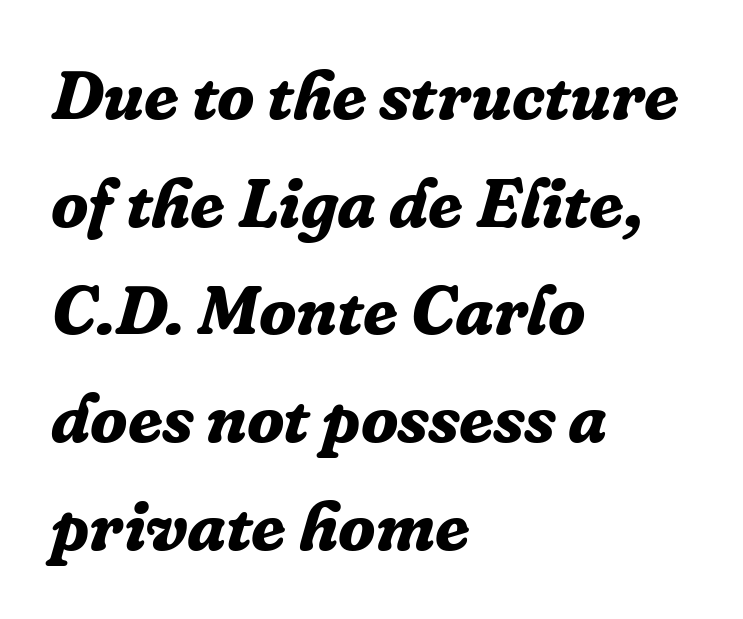
The image shows 69 px bold serif type, italic (leaning right); set left-aligned, normal line spacing (1.56x), normal letter spacing, not underlined; low stroke contrast and a medium x-height.
